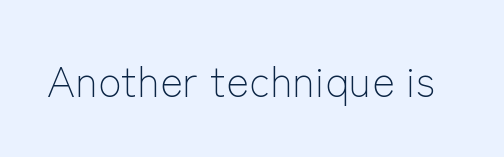
The image shows 43 px light sans-serif type, upright; set normal letter spacing, not underlined; low stroke contrast and a medium x-height.
